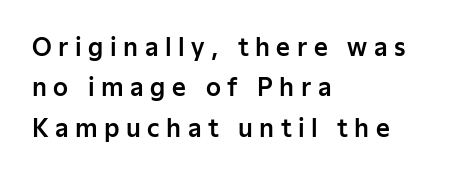
The image shows 24 px text type, upright; set left-aligned, normal line spacing (1.68x), unusually wide letter spacing (+0.27 em), not underlined.
